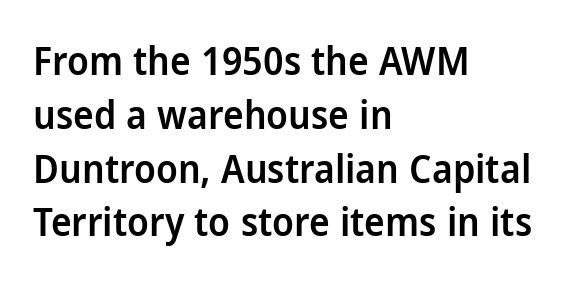
Q: Is the text bold? A: Semi-bold.
Q: Is the text italic (slanted)? A: No, it is upright.
Q: Is the typeface a serif or a sans-serif typeface? A: Sans-serif.
Q: Is the text underlined? A: No.
Q: How is the paragraph aligned? A: Left-aligned.
Q: Is the spacing between letters normal or unusually wide? A: Normal.
Q: Is the spacing between lines tight, normal or loose? A: Normal.
Q: Width (condensed, normal, or wide)? A: Normal.
Q: Stroke contrast? A: Low.
Q: x-height? A: Medium.
Q: Monospaced? A: No.
